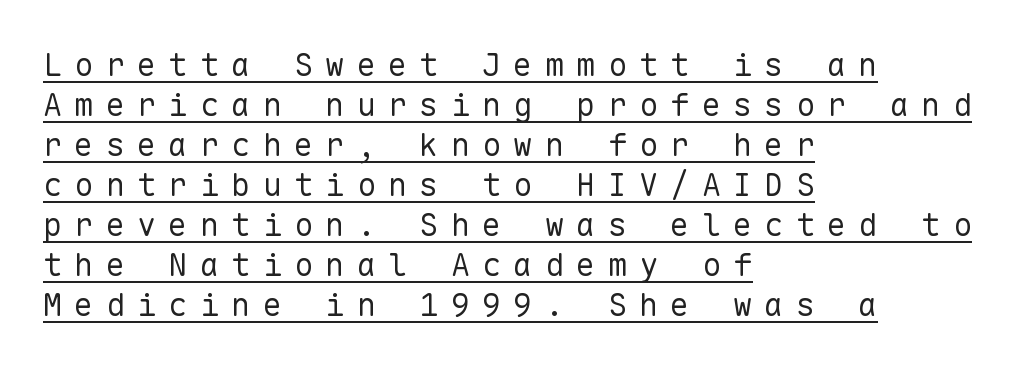
{"serif": "no", "italic": "no", "bold": "no", "weight": "regular", "width": "normal", "stroke_contrast": "low", "x_height": "medium", "monospaced": "yes", "underline": "yes", "align": "left", "line_spacing": "normal", "line_spacing_ratio": 1.25, "letter_spacing": "wide", "letter_spacing_em": 0.38, "glyph_px": 32}
